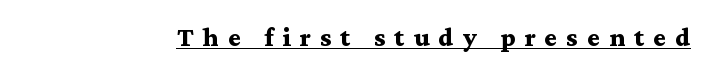
Q: Is the text bold? A: Yes.
Q: Is the text italic (slanted)? A: No, it is upright.
Q: Is the text underlined? A: Yes.
Q: Is the spacing between letters normal or unusually wide? A: Unusually wide.
